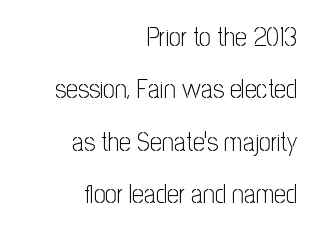
The image shows 26 px text type, upright; set right-aligned, loose line spacing (2.01x), normal letter spacing, not underlined.
